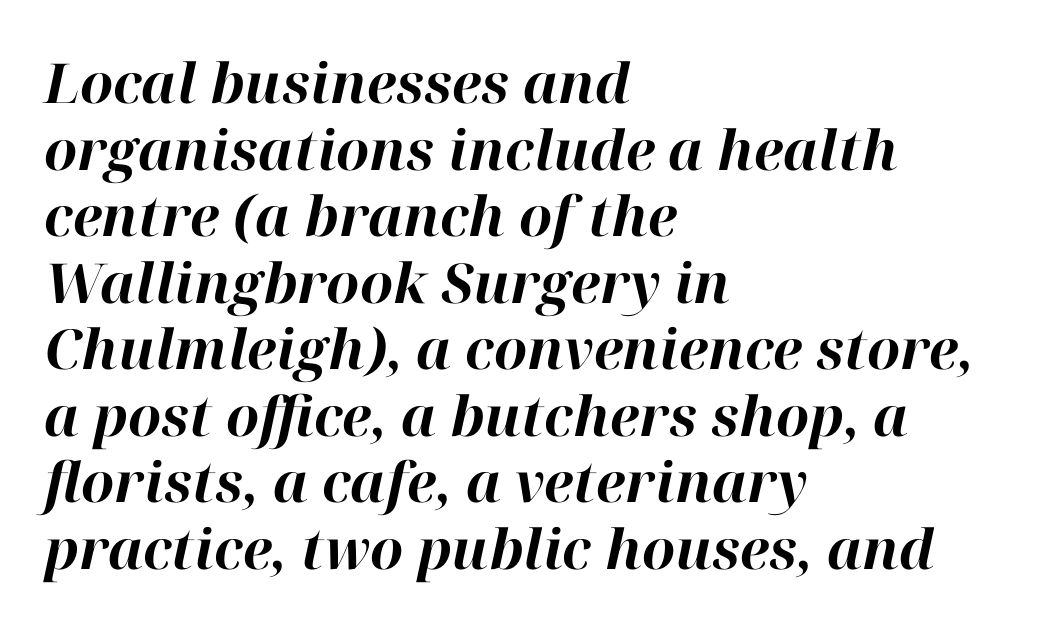
The glyphs are unaccompanied by any horizontal stroke below them. The lines in this sample share a left origin and differ only in where they stop. It's the slanting kind of type. A typesetter would call this proportional, since set widths differ per character.
